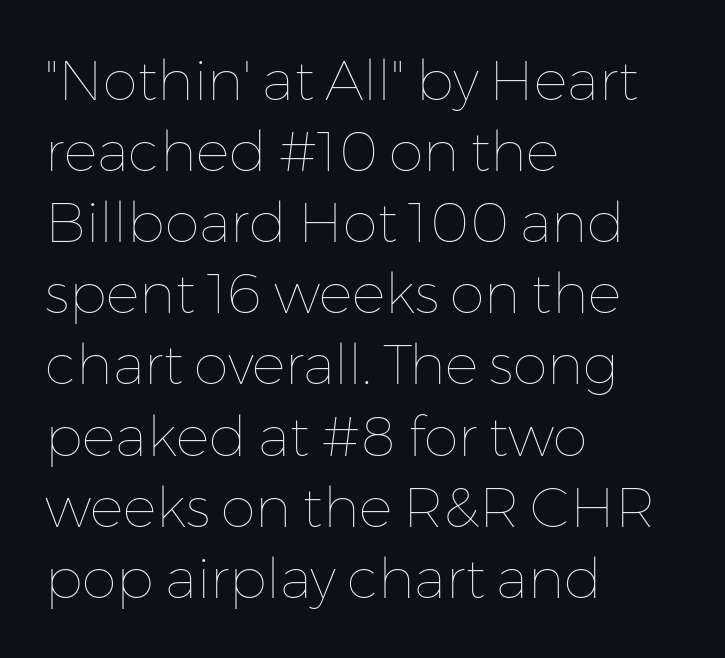
{"italic": "no", "bold": "no", "weight": "thin", "width": "normal", "stroke_contrast": "low", "x_height": "medium", "monospaced": "no", "underline": "no", "align": "left", "line_spacing": "normal", "line_spacing_ratio": 1.27, "letter_spacing": "normal", "letter_spacing_em": 0.0, "glyph_px": 56}
